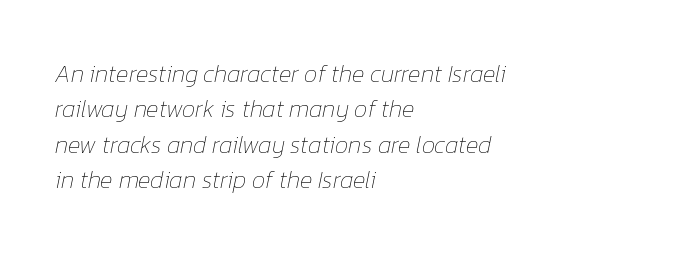
Has an underline been added? It has not. Line starts are locked; line ends wander. Spacing between characters is what you'd get straight out of the box. Observe the lean: these are italic letterforms. A quiet, ordinary-to-light weight characterises the typeface. Quick note: interline space is typical.
